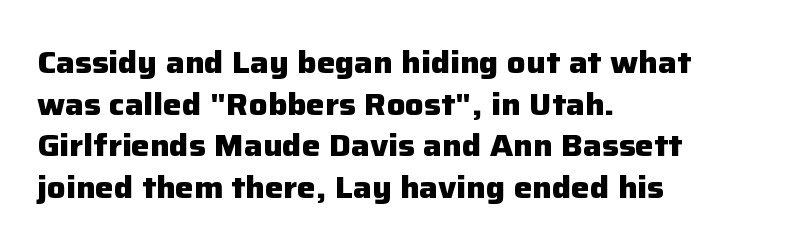
{"serif": "no", "italic": "no", "bold": "yes", "weight": "heavy", "width": "normal", "stroke_contrast": "low", "x_height": "medium", "monospaced": "no", "underline": "no", "align": "left", "line_spacing": "normal", "line_spacing_ratio": 1.34, "letter_spacing": "normal", "letter_spacing_em": 0.0, "glyph_px": 31}
